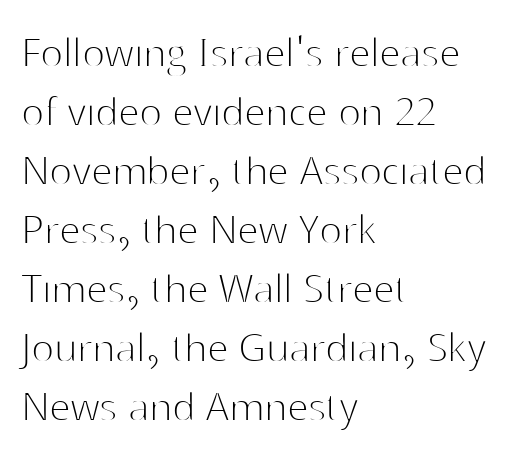
The image shows 48 px thin sans-serif type, upright; set left-aligned, line spacing 1.23x, normal letter spacing, not underlined; high stroke contrast and a medium x-height.
